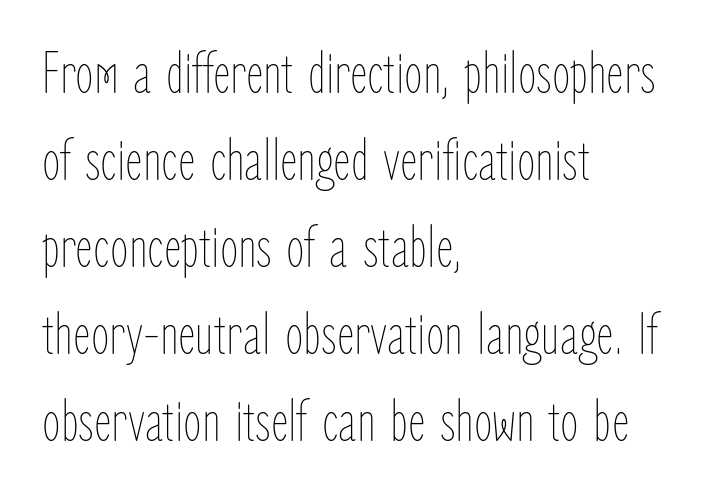
Q: Is the text bold? A: No.
Q: Is the text italic (slanted)? A: No, it is upright.
Q: Is the text underlined? A: No.
Q: How is the paragraph aligned? A: Left-aligned.
Q: Is the spacing between letters normal or unusually wide? A: Normal.
Q: Is the spacing between lines tight, normal or loose? A: Normal.
Q: Width (condensed, normal, or wide)? A: Condensed.
Q: Stroke contrast? A: Low.
Q: x-height? A: Medium.
Q: Monospaced? A: No.
